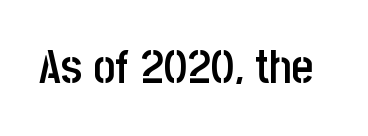
The image shows 47 px semibold, condensed sans-serif type, upright; set normal letter spacing, not underlined; low stroke contrast and a large x-height.
